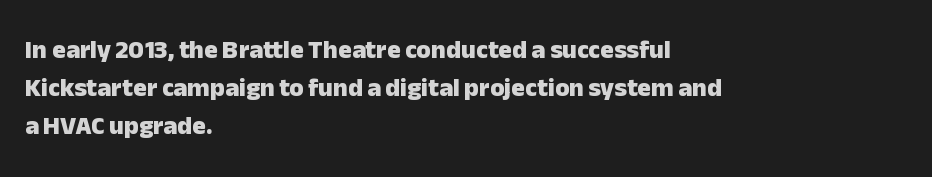
Q: Is the text bold? A: Yes.
Q: Is the text italic (slanted)? A: No, it is upright.
Q: Is the text underlined? A: No.
Q: How is the paragraph aligned? A: Left-aligned.
Q: Is the spacing between letters normal or unusually wide? A: Normal.
Q: Is the spacing between lines tight, normal or loose? A: Normal.
